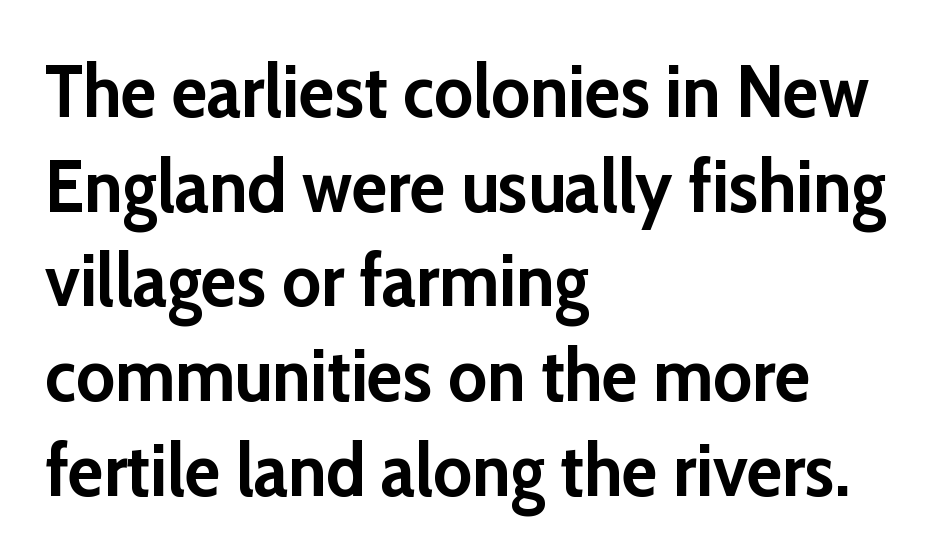
{"serif": "no", "italic": "no", "bold": "yes", "weight": "semibold", "width": "normal", "stroke_contrast": "low", "x_height": "medium", "monospaced": "no", "underline": "no", "align": "left", "line_spacing": "normal", "line_spacing_ratio": 1.28, "letter_spacing": "normal", "letter_spacing_em": 0.0, "glyph_px": 74}
